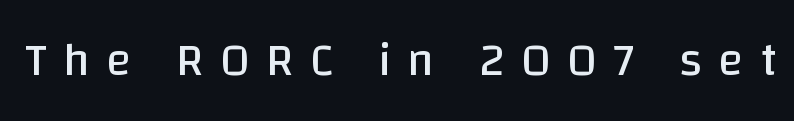
{"serif": "no", "italic": "no", "bold": "no", "weight": "regular", "width": "normal", "stroke_contrast": "low", "x_height": "large", "monospaced": "no", "underline": "no", "letter_spacing": "wide", "letter_spacing_em": 0.35, "glyph_px": 47}
